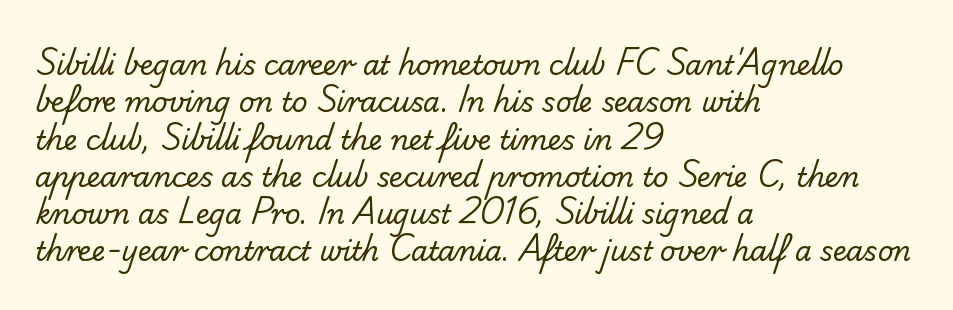
The image shows 27 px text type; set left-aligned, normal line spacing (1.38x), normal letter spacing, not underlined.
